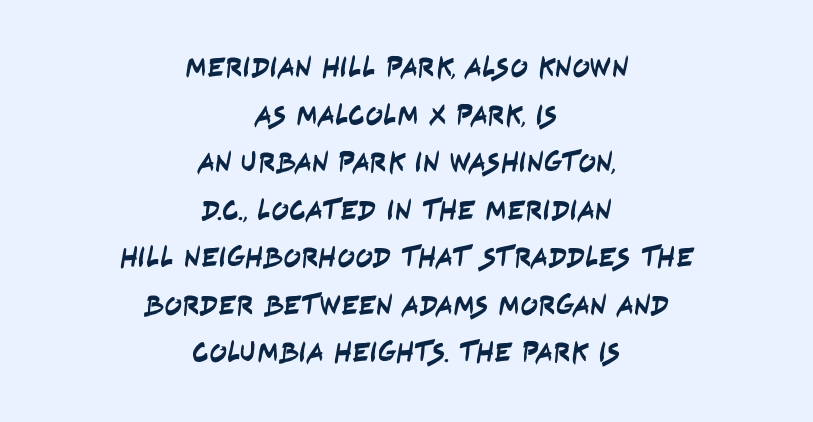
Is this a sans? Yes — the strokes have no serifs. Descender tails drop into unmarked territory. Think of a printed novel: that variable character pitch is what you see here. Normally led — the rows are evenly, conventionally spaced. Reading down the block, each line starts at a different indent, mirrored at its end. Nobody touched the tracking dial on this one.
